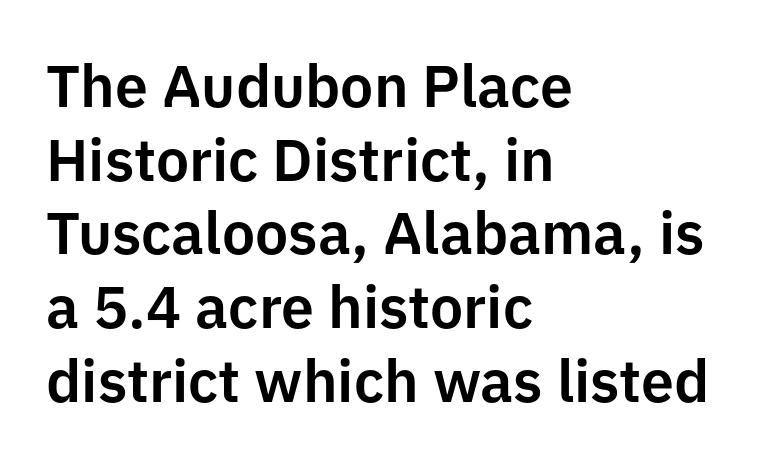
The letters carry no serifs — their stems end cleanly without finishing strokes. The vertical gap from one line to the next is medium. Which margin do the lines hug? The left one — the right edge is uneven. The passage shown is typed in a proportional face where columns would drift. The specimen omits any rule beneath the text block's lines. Nobody touched the tracking dial on this one.
